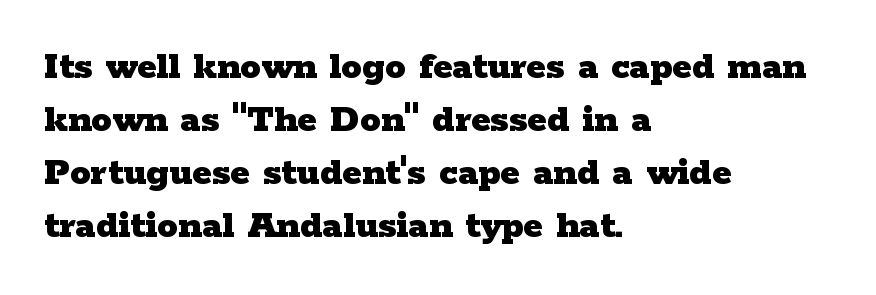
The image shows 41 px heavy, wide serif type, upright; set left-aligned, normal line spacing (1.29x), normal letter spacing, not underlined; low stroke contrast and a medium x-height.
